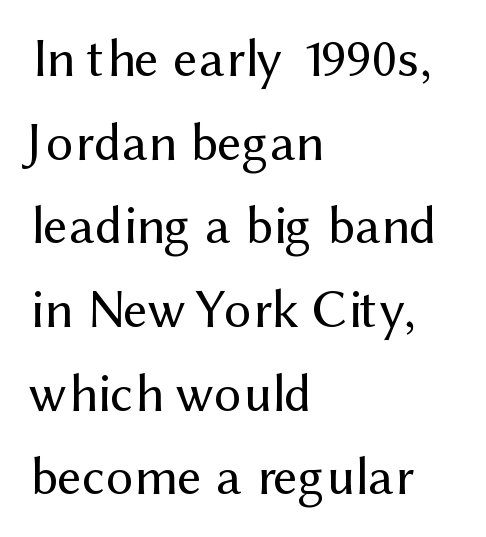
{"serif": "no", "italic": "no", "bold": "no", "weight": "regular", "width": "normal", "stroke_contrast": "medium", "x_height": "medium", "monospaced": "no", "underline": "no", "align": "left", "line_spacing": "normal", "line_spacing_ratio": 1.55, "letter_spacing": "normal", "letter_spacing_em": 0.0, "glyph_px": 54}
